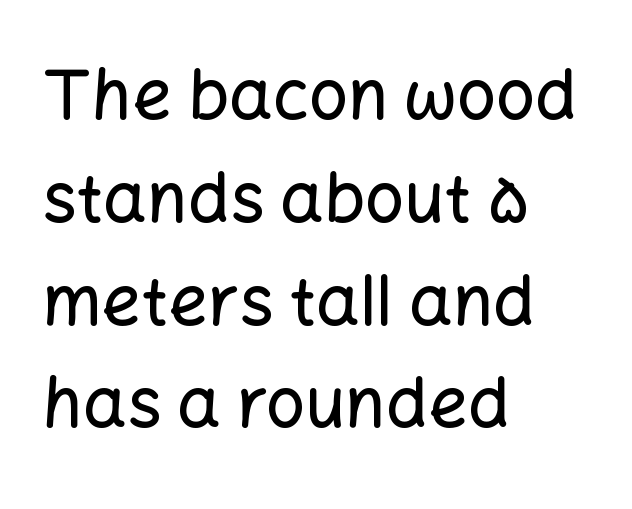
The image shows 69 px sans-serif type, upright; set left-aligned, normal line spacing (1.49x), normal letter spacing, not underlined; low stroke contrast and a medium x-height.
